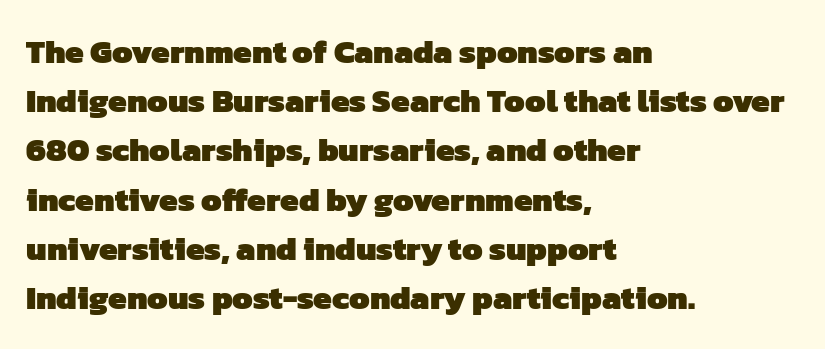
Q: Is the text bold? A: Yes.
Q: Is the typeface a serif or a sans-serif typeface? A: Sans-serif.
Q: Is the text underlined? A: No.
Q: How is the paragraph aligned? A: Left-aligned.
Q: Is the spacing between letters normal or unusually wide? A: Normal.
Q: Is the spacing between lines tight, normal or loose? A: Normal.
Q: Width (condensed, normal, or wide)? A: Normal.
Q: Stroke contrast? A: Low.
Q: x-height? A: Medium.
Q: Monospaced? A: No.
